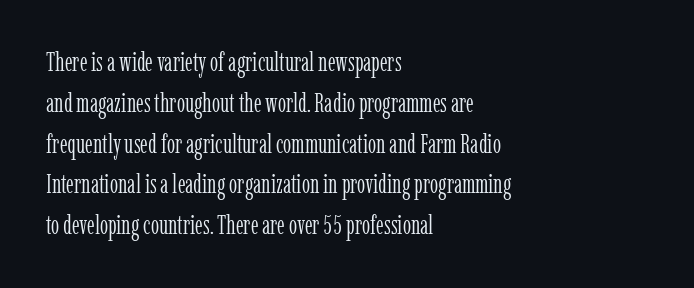
Q: Is the text bold? A: No.
Q: Is the text italic (slanted)? A: No, it is upright.
Q: Is the text underlined? A: No.
Q: How is the paragraph aligned? A: Left-aligned.
Q: Is the spacing between letters normal or unusually wide? A: Normal.
Q: Is the spacing between lines tight, normal or loose? A: Normal.
